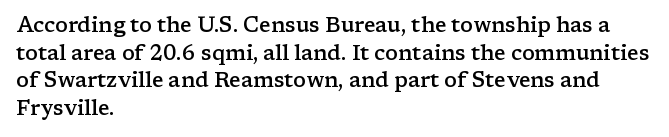
The image shows 21 px text type, upright; set left-aligned, normal line spacing (1.31x), normal letter spacing, not underlined.
